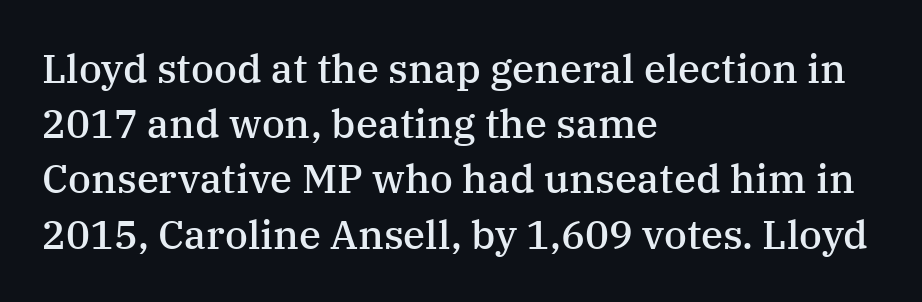
{"serif": "yes", "italic": "no", "bold": "semi", "weight": "semibold", "width": "normal", "stroke_contrast": "medium", "x_height": "medium", "monospaced": "no", "underline": "no", "align": "left", "line_spacing": "normal", "line_spacing_ratio": 1.38, "letter_spacing": "normal", "letter_spacing_em": 0.0, "glyph_px": 40}
